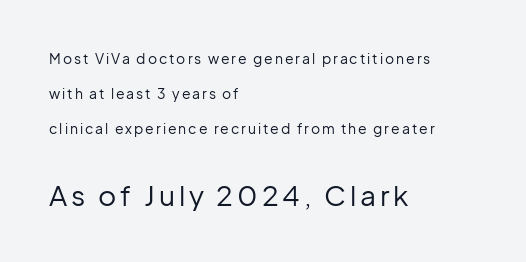
The image shows 28 px regular-weight sans-serif type, upright; set left-aligned, loose line spacing (2.49x), not underlined; the second (bottom) block is 2.0x larger; low stroke contrast and a medium x-height.
